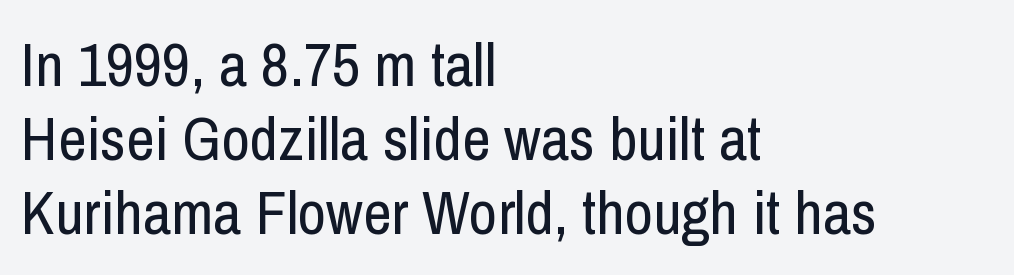
The image shows 62 px regular-weight, condensed sans-serif type, upright; set left-aligned, line spacing 1.19x, normal letter spacing, not underlined; low stroke contrast and a medium x-height.
